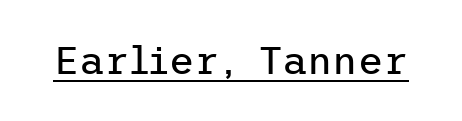
{"serif": "no", "italic": "no", "bold": "no", "weight": "regular", "width": "normal", "stroke_contrast": "low", "x_height": "medium", "underline": "yes", "letter_spacing": "normal", "letter_spacing_em": 0.0, "glyph_px": 39}
